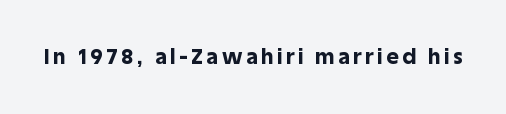
Pretty heavy lettering here — definitely bold. The passage shown is not underscored anywhere. Do the letters lean? They stand straight.
